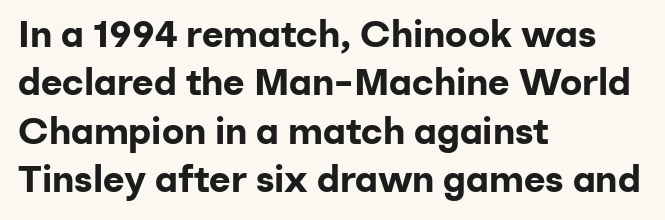
The image shows 37 px bold sans-serif type, upright; set left-aligned, normal line spacing (1.31x), normal letter spacing, not underlined; low stroke contrast and a medium x-height.
